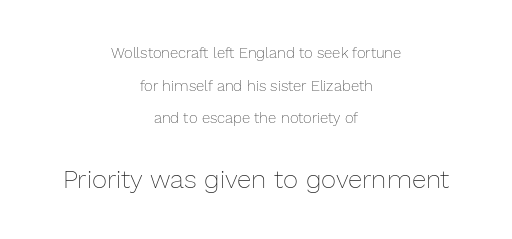
Q: Is the text bold? A: No.
Q: Is the text italic (slanted)? A: No, it is upright.
Q: Is the text underlined? A: No.
Q: How is the paragraph aligned? A: Centered.
Q: Is the spacing between letters normal or unusually wide? A: Normal.
Q: Is the spacing between lines tight, normal or loose? A: Loose.
Q: Which block of text is set in a larger size, the first (top) or the second (bottom)? A: The second (bottom) one.
